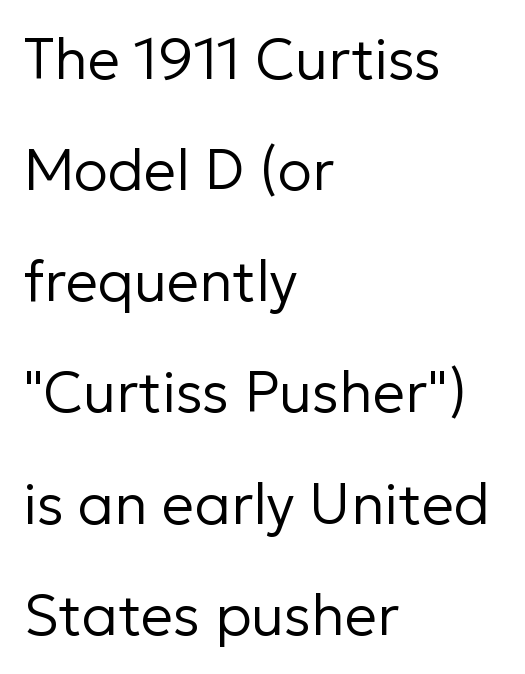
Think of a printed novel: that variable character pitch is what you see here. The rag falls on the right side of this text block. Is the type heavy? It reads as light-to-regular instead. A typesetter would mark this as roman, not italic. The vertical gap from one line to the next is large.
